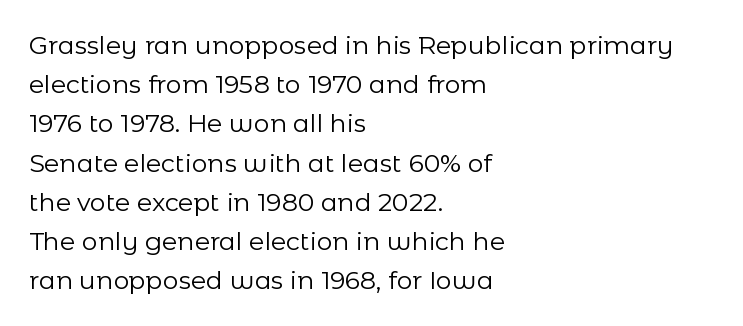
Is this a heavy cut? Hardly; it is regular or lighter. In CSS terms this would be text-align: left. Words appear dense and cohesive because spacing is normal. The gap between lines stays unmarked. Reading down the column, the eye jumps a familiar distance to each next line. This is roman type, the default non-slanted kind.
